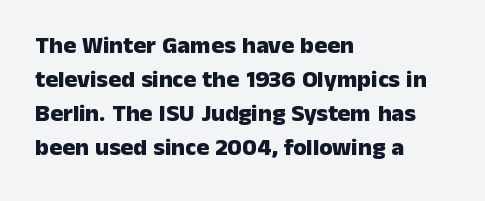
Check under the words: just untouched page. The lettering stays uniformly vertical, giving the passage a roman look. Does the weight exceed regular? Yes, all the way to bold. Leading: standard.
